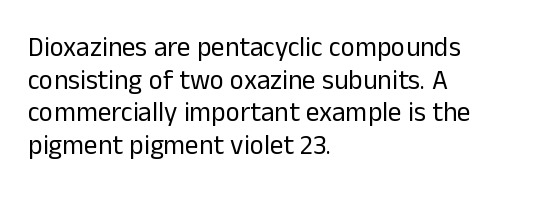
What stands out about the letter spacing? Nothing — it is the standard amount. This is not heavy type; no bold has been used. Just letters on the line, the space beneath them empty. Notice how the stems are strictly vertical — no italics here. This rendering uses left alignment, leaving the right contour irregular.
